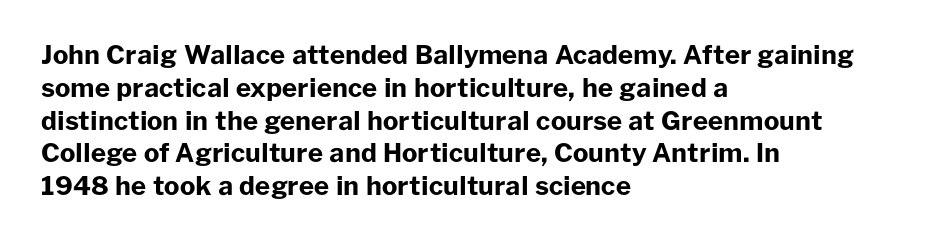
The image shows 26 px bold type, upright; set left-aligned, normal line spacing (1.26x), normal letter spacing, not underlined.
